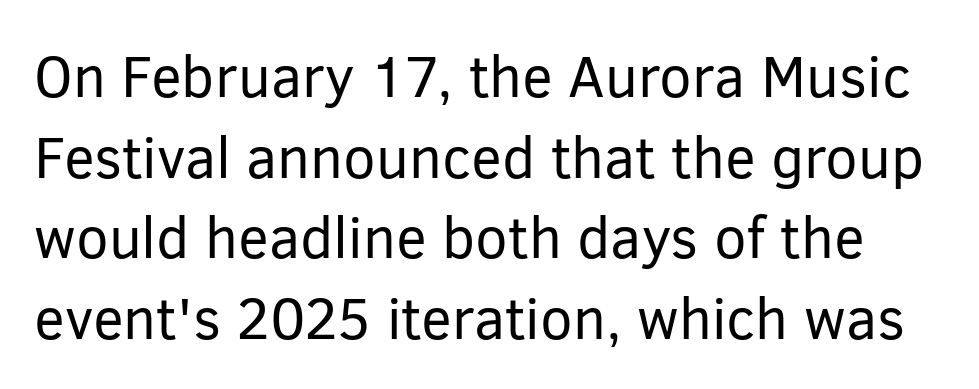
Q: Is the text bold? A: No.
Q: Is the text italic (slanted)? A: No, it is upright.
Q: Is the typeface a serif or a sans-serif typeface? A: Sans-serif.
Q: Is the text underlined? A: No.
Q: Is the spacing between letters normal or unusually wide? A: Normal.
Q: Is the spacing between lines tight, normal or loose? A: Normal.
Q: Width (condensed, normal, or wide)? A: Normal.
Q: Stroke contrast? A: Low.
Q: x-height? A: Medium.
Q: Monospaced? A: No.
